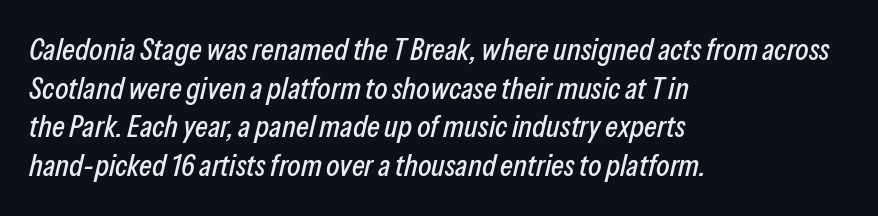
Q: Is the text italic (slanted)? A: Yes, it leans right by about 13 degrees.
Q: Is the text underlined? A: No.
Q: How is the paragraph aligned? A: Left-aligned.
Q: Is the spacing between letters normal or unusually wide? A: Normal.
Q: Is the spacing between lines tight, normal or loose? A: Normal.
Q: Width (condensed, normal, or wide)? A: Condensed.
Q: Stroke contrast? A: Low.
Q: x-height? A: Medium.
Q: Monospaced? A: No.
